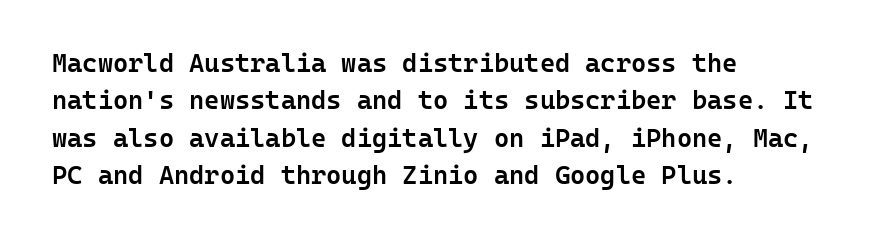
{"italic": "no", "bold": "semi", "underline": "no", "align": "left", "line_spacing": "normal", "line_spacing_ratio": 1.44, "letter_spacing": "normal", "letter_spacing_em": 0.0, "glyph_px": 26}
